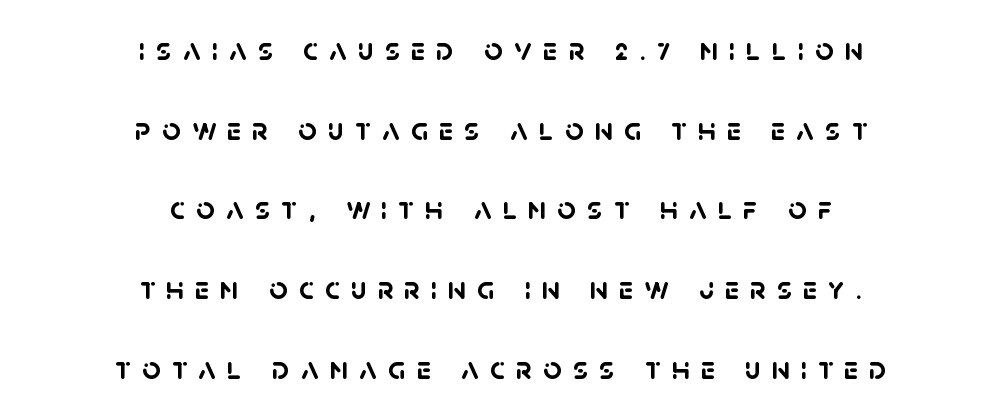
{"serif": "no", "bold": "yes", "weight": "semibold", "width": "normal", "stroke_contrast": "low", "x_height": "large", "monospaced": "no", "underline": "no", "align": "center", "line_spacing": "loose", "line_spacing_ratio": 2.49, "letter_spacing": "wide", "letter_spacing_em": 0.34, "glyph_px": 32}
